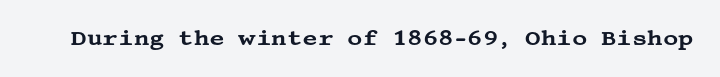
Every character sits straight up, as roman type does. The string is rendered with underlining switched off. Students, note that the glyphs here touch the page at normal intervals.
